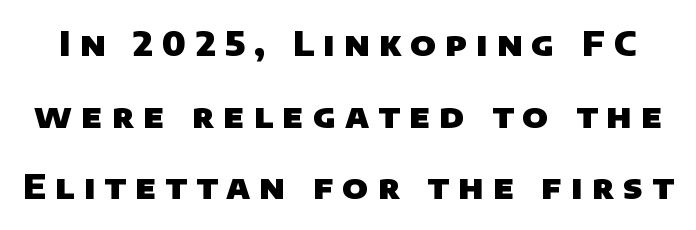
Q: Is the text bold? A: Yes.
Q: Is the typeface a serif or a sans-serif typeface? A: Sans-serif.
Q: Is the text underlined? A: No.
Q: Is the spacing between letters normal or unusually wide? A: Unusually wide.
Q: Is the spacing between lines tight, normal or loose? A: Loose.
Q: Width (condensed, normal, or wide)? A: Normal.
Q: Stroke contrast? A: Low.
Q: x-height? A: Large.
Q: Monospaced? A: No.
